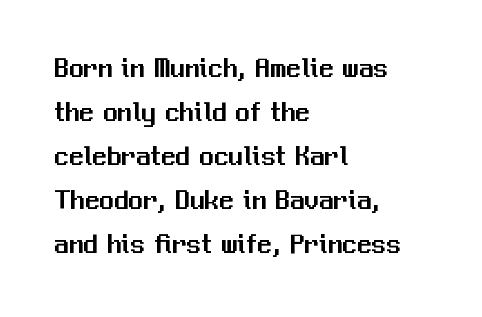
The image shows 29 px sans-serif type, upright; set left-aligned, normal line spacing (1.52x), normal letter spacing, not underlined; medium stroke contrast and a medium x-height.
